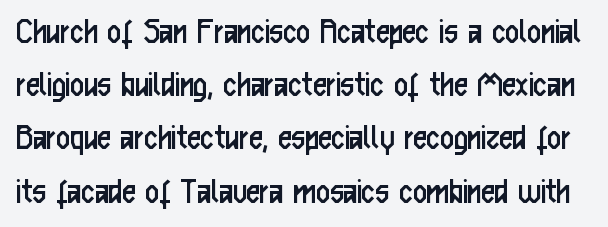
The image shows 38 px regular-weight, condensed sans-serif type, upright; set normal line spacing (1.4x), normal letter spacing, not underlined; low stroke contrast and a medium x-height.
